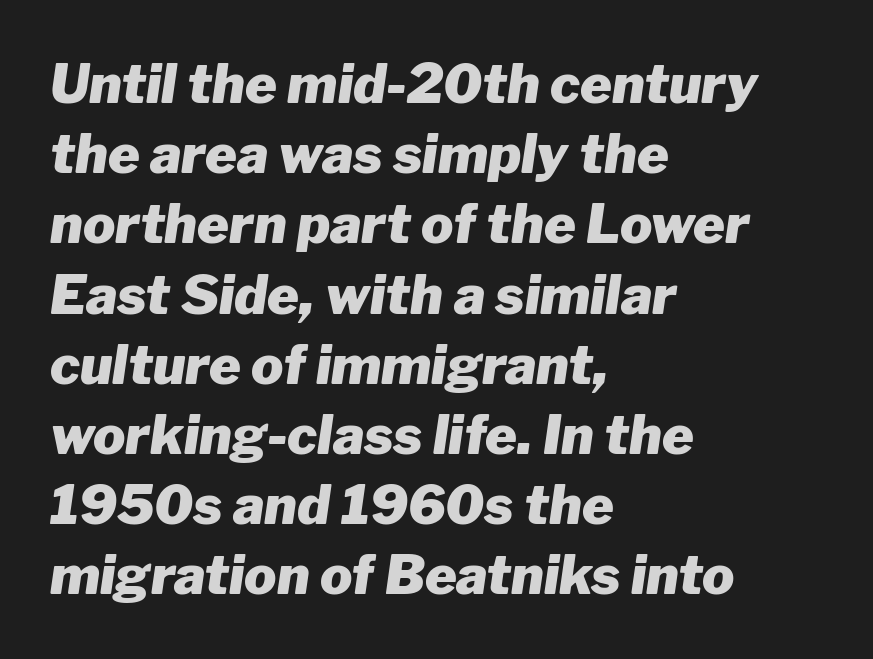
Q: Is the text bold? A: Yes.
Q: Is the text italic (slanted)? A: Yes, it leans right by about 8 degrees.
Q: Is the text underlined? A: No.
Q: How is the paragraph aligned? A: Left-aligned.
Q: Is the spacing between letters normal or unusually wide? A: Normal.
Q: Is the spacing between lines tight, normal or loose? A: Normal.
Q: Width (condensed, normal, or wide)? A: Normal.
Q: Stroke contrast? A: Low.
Q: x-height? A: Medium.
Q: Monospaced? A: No.
